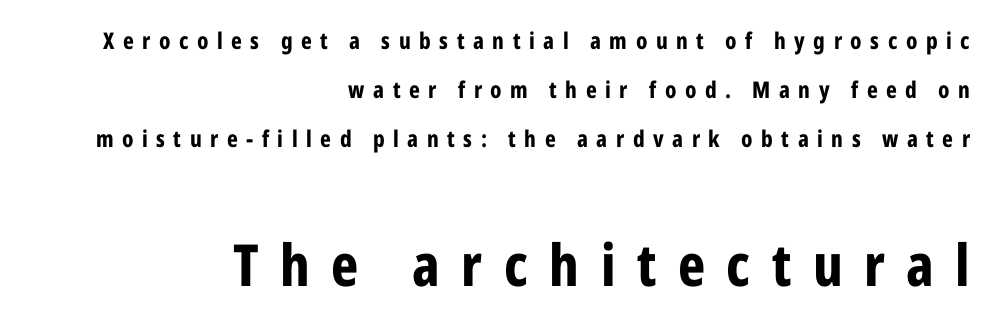
The image shows 58 px bold, condensed sans-serif type, upright; set right-aligned, loose line spacing (2.12x), unusually wide letter spacing (+0.37 em), not underlined; the second (bottom) block is 2.52x larger; low stroke contrast and a medium x-height.
